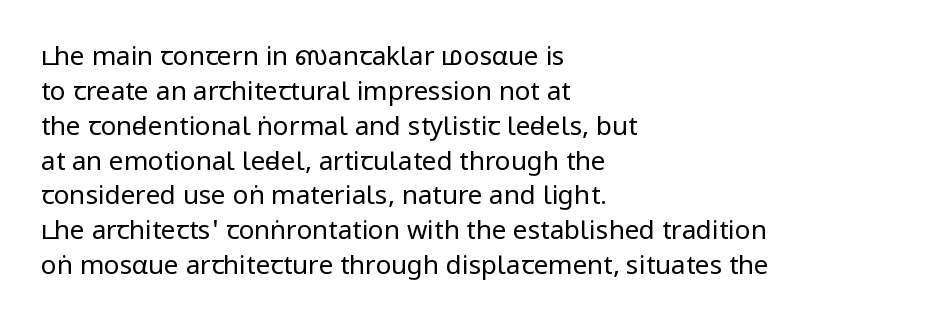
The strip under each line holds only bare page. Short note: letters normally spaced. The axis of the letterforms is exactly vertical. Line spacing here is normal. The rendering anchors every line to the left-hand side.
